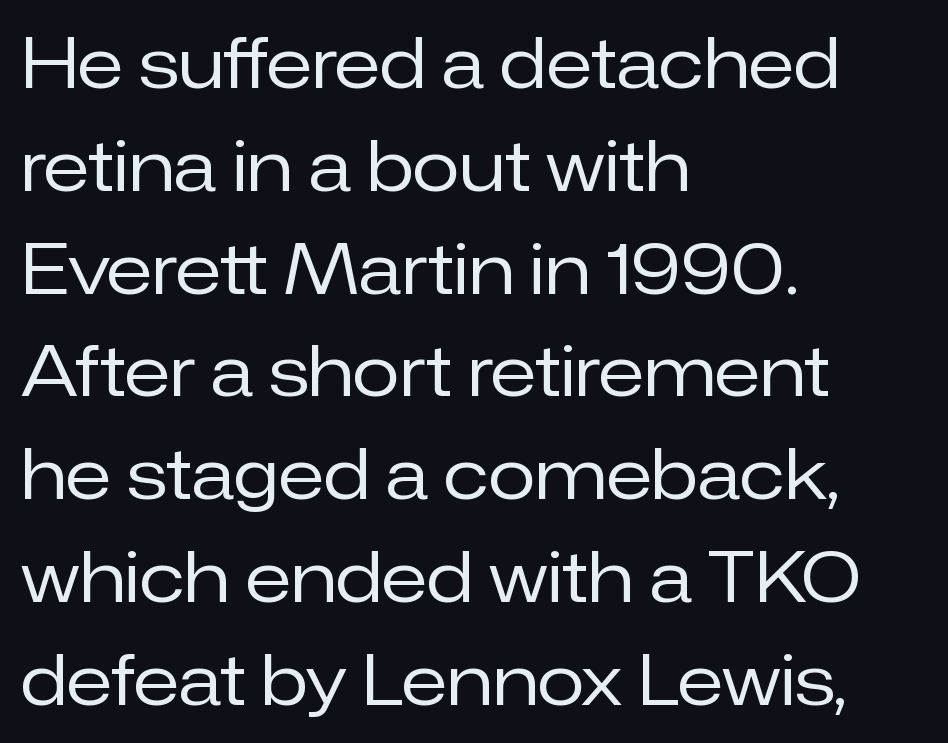
The lettering holds an erect, upright posture throughout. Observe the absence of serifs on each vertical stroke in this sample. Glyph-to-glyph distance matches everyday printed text. The font sits on the lighter half of the weight spectrum, regular included.
